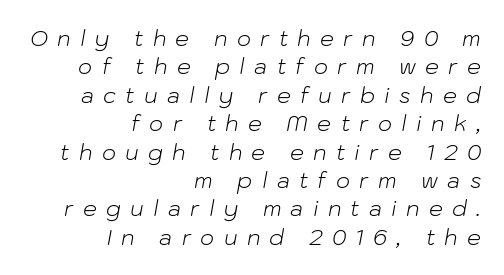
Characters follow at a spacing far wider than the type designer built in. One-word summary of the alignment: right. Normally led — the rows are evenly, conventionally spaced. The font's italic variant was chosen for this text. Descender tails drop into unmarked territory. The characters are drawn with everyday or finer stroke widths.
